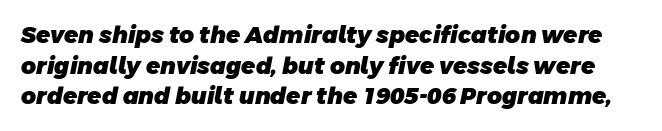
{"bold": "yes", "underline": "no", "line_spacing": "normal", "line_spacing_ratio": 1.33, "letter_spacing": "normal", "letter_spacing_em": 0.0, "glyph_px": 23}
